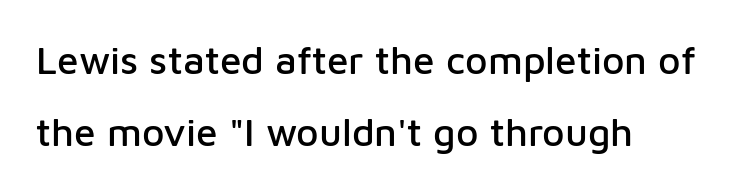
{"serif": "no", "italic": "no", "width": "normal", "stroke_contrast": "low", "x_height": "medium", "monospaced": "no", "underline": "no", "align": "left", "line_spacing_ratio": 1.85, "letter_spacing": "normal", "letter_spacing_em": 0.0, "glyph_px": 39}
